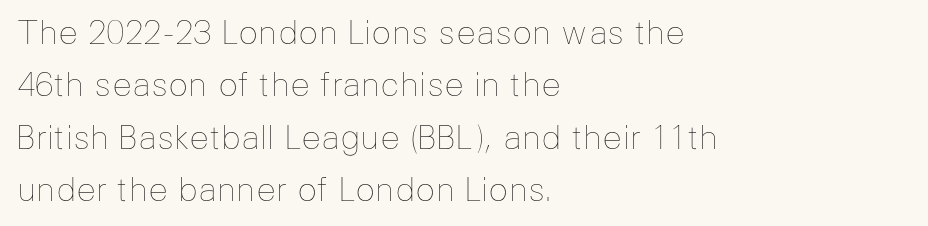
{"italic": "no", "bold": "no", "weight": "thin", "width": "normal", "stroke_contrast": "low", "x_height": "medium", "monospaced": "no", "underline": "no", "align": "left", "line_spacing": "normal", "line_spacing_ratio": 1.59, "letter_spacing": "normal", "letter_spacing_em": 0.0, "glyph_px": 33}
